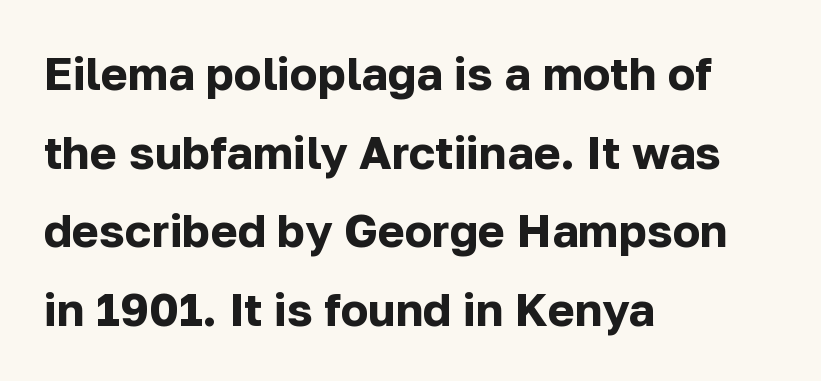
Q: Is the text bold? A: Yes.
Q: Is the text italic (slanted)? A: No, it is upright.
Q: Is the typeface a serif or a sans-serif typeface? A: Sans-serif.
Q: Is the text underlined? A: No.
Q: How is the paragraph aligned? A: Left-aligned.
Q: Is the spacing between letters normal or unusually wide? A: Normal.
Q: Width (condensed, normal, or wide)? A: Normal.
Q: Stroke contrast? A: Low.
Q: x-height? A: Medium.
Q: Monospaced? A: No.
